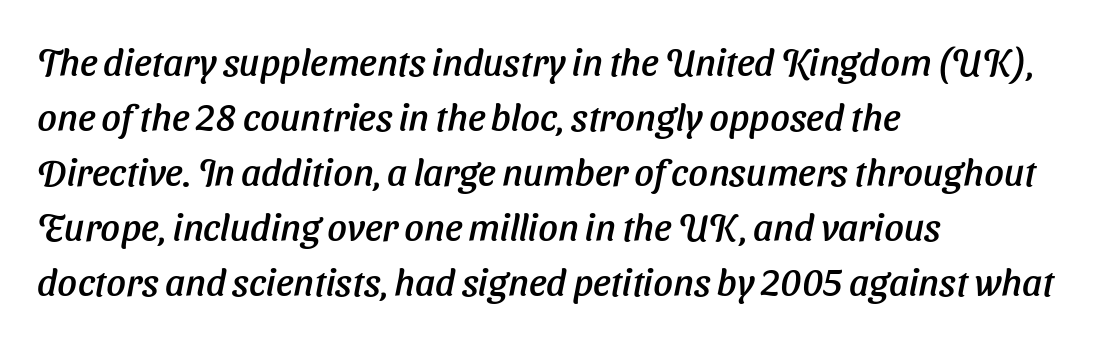
Q: Is the typeface a serif or a sans-serif typeface? A: Serif.
Q: Is the text underlined? A: No.
Q: How is the paragraph aligned? A: Left-aligned.
Q: Is the spacing between letters normal or unusually wide? A: Normal.
Q: Is the spacing between lines tight, normal or loose? A: Normal.
Q: Width (condensed, normal, or wide)? A: Normal.
Q: Stroke contrast? A: Low.
Q: x-height? A: Medium.
Q: Monospaced? A: No.
